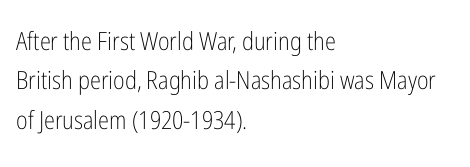
The image shows 25 px text type, upright; set left-aligned, normal line spacing (1.58x), normal letter spacing, not underlined.
